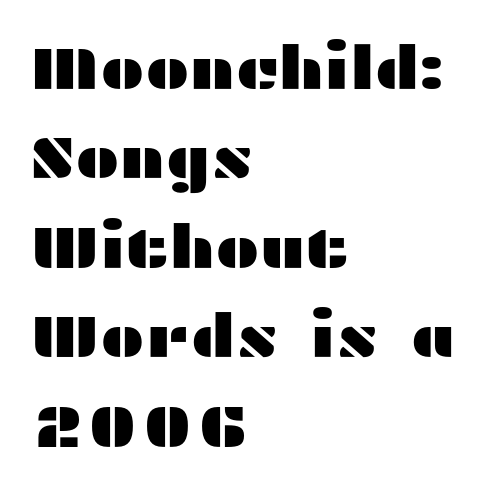
{"serif": "no", "italic": "no", "width": "wide", "stroke_contrast": "medium", "x_height": "medium", "monospaced": "no", "underline": "no", "align": "left", "line_spacing": "normal", "line_spacing_ratio": 1.49, "letter_spacing": "normal", "letter_spacing_em": 0.0, "glyph_px": 60}
